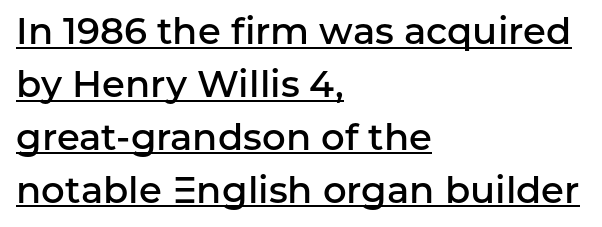
{"serif": "no", "italic": "no", "bold": "semi", "weight": "semibold", "width": "normal", "stroke_contrast": "low", "x_height": "medium", "monospaced": "no", "underline": "yes", "align": "left", "line_spacing": "normal", "line_spacing_ratio": 1.43, "letter_spacing": "normal", "letter_spacing_em": 0.0, "glyph_px": 37}
